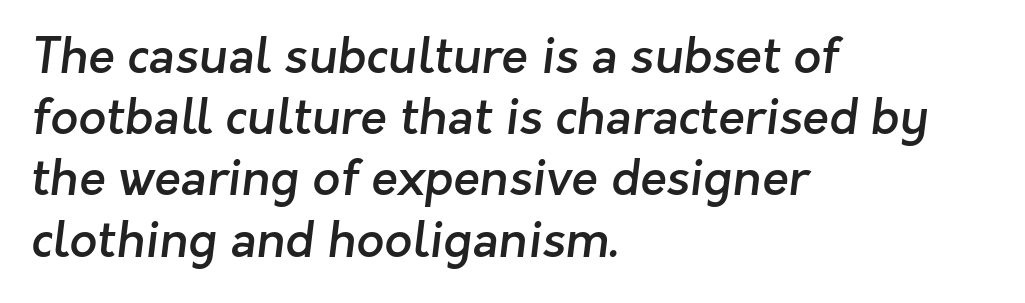
Each word holds together tightly as a unit, with standard inter-letter gaps. A typesetter would call this proportional, since set widths differ per character. Left-aligned paragraph, ragged on the right. This sample uses a sans-serif face.
